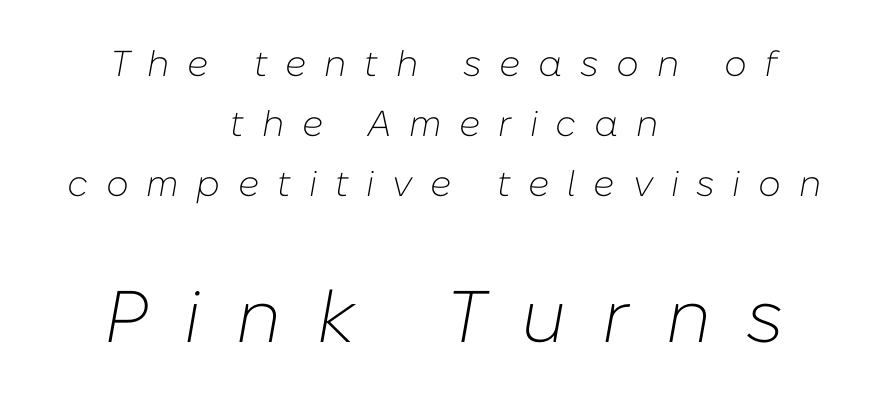
The image shows 73 px light type, italic (leaning right); set centered, normal line spacing (1.67x), unusually wide letter spacing (+0.49 em), not underlined; the second (bottom) block is 2.03x larger; low stroke contrast and a medium x-height.
